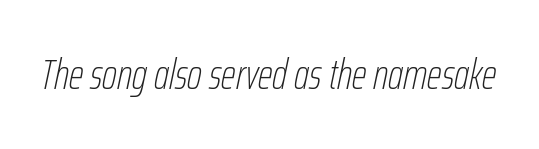
The rendering uses natural spacing where letterforms have individual widths. An italicized treatment has been applied to the whole sample. Is this a heavy cut? Hardly; it is regular or lighter. Short note: letters normally spaced. The string is rendered with underlining switched off.
